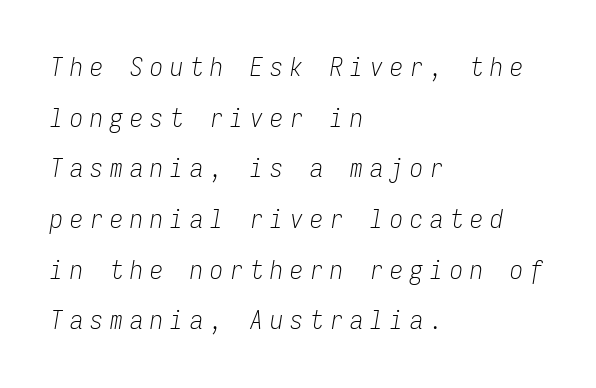
The image shows 26 px text type, italic (leaning right); set left-aligned, loose line spacing (1.95x), unusually wide letter spacing (+0.27 em), not underlined.
